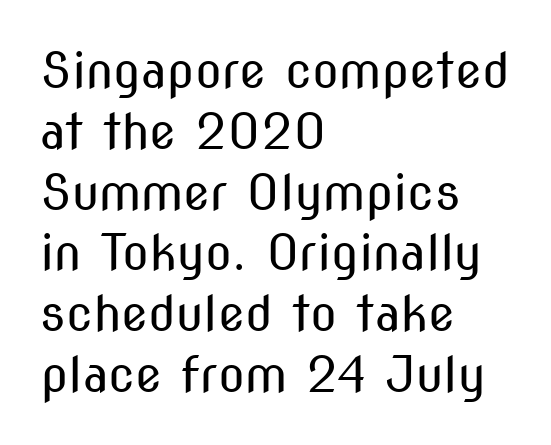
{"serif": "no", "italic": "no", "bold": "no", "weight": "regular", "width": "condensed", "stroke_contrast": "medium", "x_height": "medium", "monospaced": "no", "underline": "no", "align": "left", "line_spacing_ratio": 1.24, "letter_spacing": "normal", "letter_spacing_em": 0.0, "glyph_px": 49}
